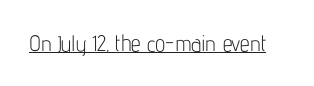
Does a line run under the words? Yes, clearly. Each word holds together tightly as a unit, with standard inter-letter gaps. When letters stand straight like this, we call the style roman or upright. Compared with a typical body face, this is equally light or lighter still.
